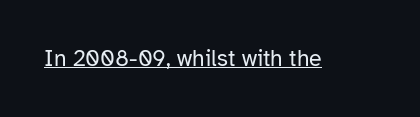
Students, observe the line beneath the letters — that is underlining. You can tell it's not italic because the verticals are truly vertical. Stems here are at most as thick as an everyday book face. Between one letter and the next there's only the usual sliver of space.
